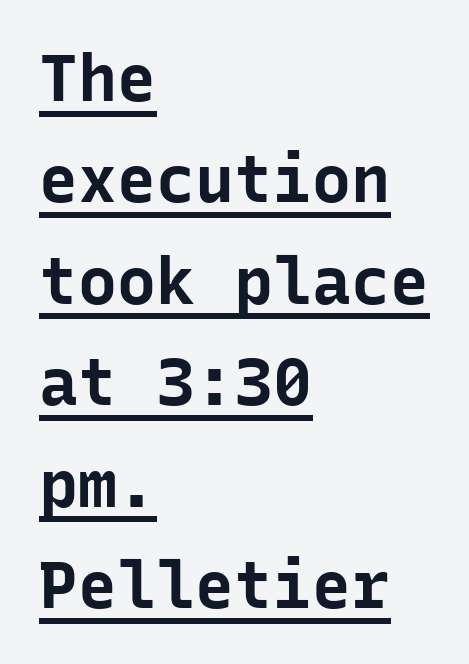
Q: Is the text bold? A: Yes.
Q: Is the text italic (slanted)? A: No, it is upright.
Q: Is the typeface a serif or a sans-serif typeface? A: Sans-serif.
Q: Is the text underlined? A: Yes.
Q: How is the paragraph aligned? A: Left-aligned.
Q: Is the spacing between letters normal or unusually wide? A: Normal.
Q: Is the spacing between lines tight, normal or loose? A: Normal.
Q: Width (condensed, normal, or wide)? A: Normal.
Q: Stroke contrast? A: Low.
Q: x-height? A: Medium.
Q: Monospaced? A: Yes.
